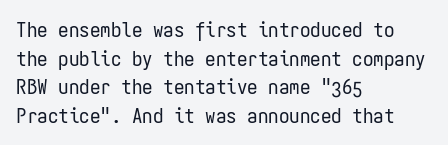
The image shows 21 px text type, upright; set left-aligned, normal line spacing (1.36x), normal letter spacing, not underlined.
